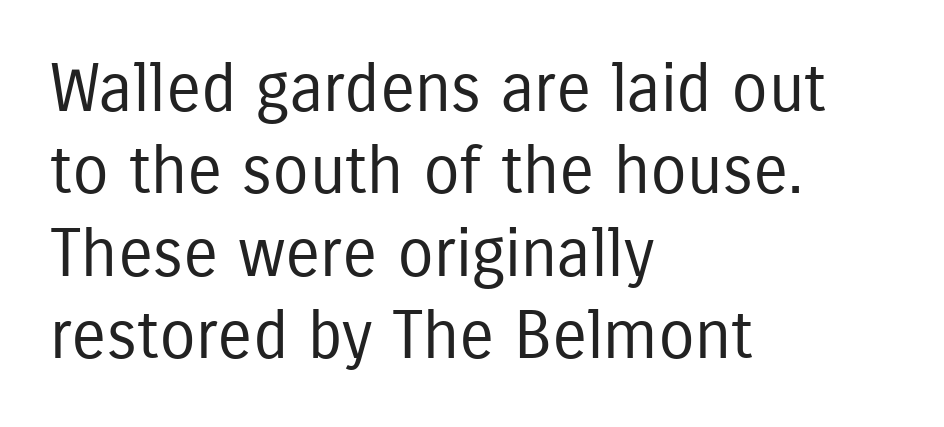
{"serif": "no", "italic": "no", "bold": "no", "weight": "regular", "width": "condensed", "stroke_contrast": "low", "x_height": "medium", "monospaced": "no", "underline": "no", "align": "left", "line_spacing": "normal", "line_spacing_ratio": 1.25, "letter_spacing": "normal", "letter_spacing_em": 0.0, "glyph_px": 66}
